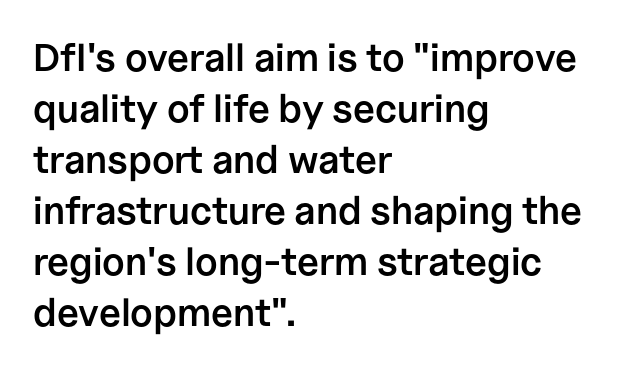
{"serif": "no", "italic": "no", "bold": "semi", "weight": "semibold", "width": "normal", "stroke_contrast": "low", "x_height": "medium", "monospaced": "no", "underline": "no", "align": "left", "line_spacing": "normal", "line_spacing_ratio": 1.31, "letter_spacing": "normal", "letter_spacing_em": 0.0, "glyph_px": 39}
